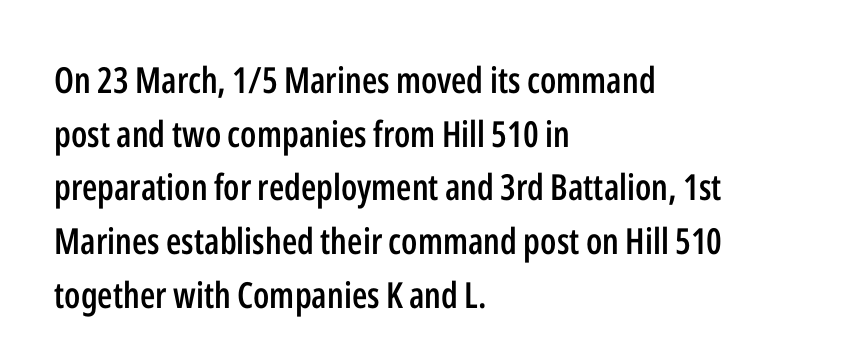
The image shows 36 px semibold, condensed sans-serif type, upright; set left-aligned, normal line spacing (1.49x), normal letter spacing, not underlined; low stroke contrast and a medium x-height.
